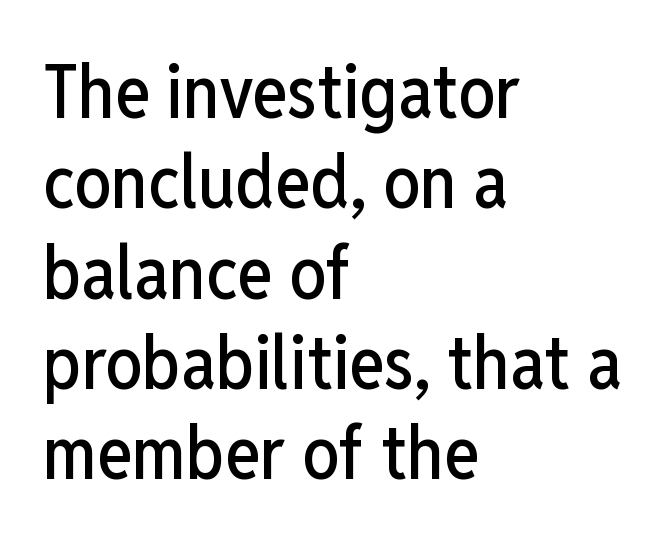
Q: Is the text italic (slanted)? A: No, it is upright.
Q: Is the typeface a serif or a sans-serif typeface? A: Sans-serif.
Q: Is the text underlined? A: No.
Q: How is the paragraph aligned? A: Left-aligned.
Q: Is the spacing between letters normal or unusually wide? A: Normal.
Q: Width (condensed, normal, or wide)? A: Condensed.
Q: Stroke contrast? A: Low.
Q: x-height? A: Medium.
Q: Monospaced? A: No.
